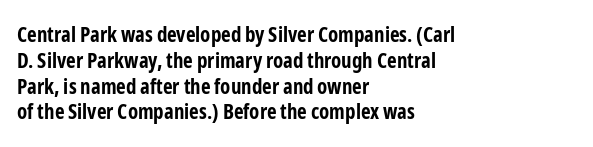
The image shows 21 px bold type, upright; set left-aligned, line spacing 1.23x, normal letter spacing, not underlined.
